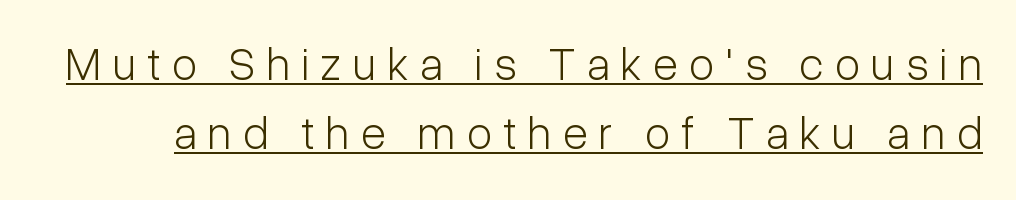
{"serif": "no", "italic": "no", "bold": "no", "weight": "light", "width": "condensed", "stroke_contrast": "low", "x_height": "medium", "monospaced": "no", "underline": "yes", "line_spacing": "normal", "line_spacing_ratio": 1.49, "letter_spacing": "wide", "letter_spacing_em": 0.25, "glyph_px": 46}
